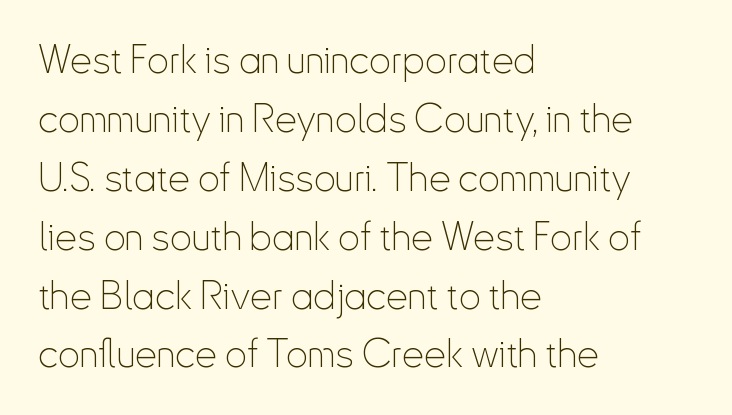
{"serif": "no", "italic": "no", "bold": "no", "weight": "thin", "width": "condensed", "stroke_contrast": "low", "x_height": "small", "monospaced": "no", "underline": "no", "align": "left", "line_spacing": "normal", "line_spacing_ratio": 1.51, "letter_spacing": "normal", "letter_spacing_em": 0.0, "glyph_px": 39}
